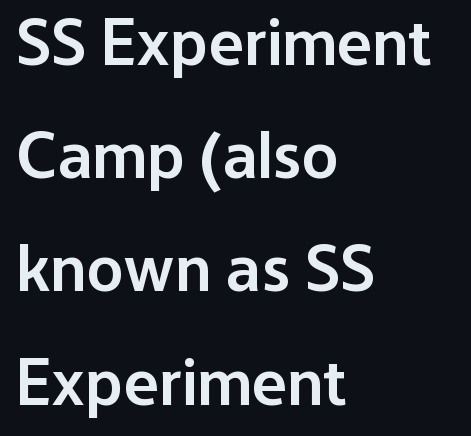
{"serif": "no", "italic": "no", "bold": "semi", "weight": "semibold", "width": "normal", "stroke_contrast": "low", "x_height": "medium", "monospaced": "no", "underline": "no", "align": "left", "line_spacing": "normal", "line_spacing_ratio": 1.69, "letter_spacing": "normal", "letter_spacing_em": 0.0, "glyph_px": 67}
